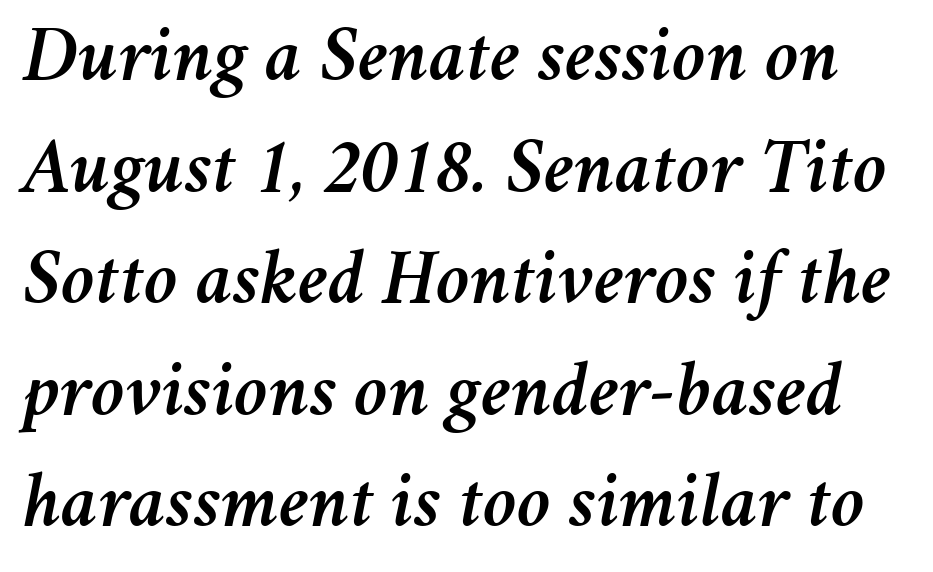
Type without underlining. Reading down the column, the eye jumps a familiar distance to each next line. Yep, that's italic — everything's leaning. Varying glyph widths throughout — classic text-font behaviour. Nobody touched the tracking dial on this one.
